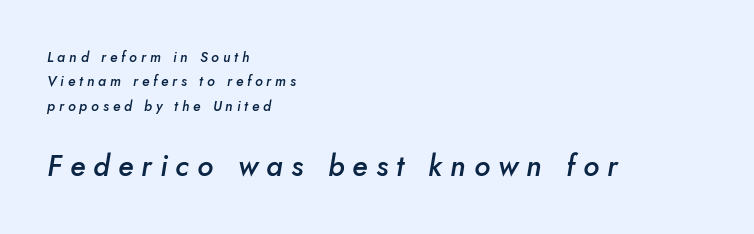
The image shows 29 px semibold type, italic (leaning right); set left-aligned, line spacing 1.75x, unusually wide letter spacing (+0.28 em), not underlined; the second (bottom) block is 2.07x larger; low stroke contrast and a small x-height.
